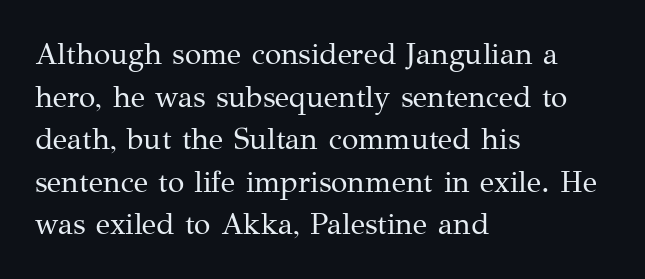
The image shows 30 px regular-weight serif type, upright; set left-aligned, normal line spacing (1.42x), normal letter spacing, not underlined; medium stroke contrast and a medium x-height.
